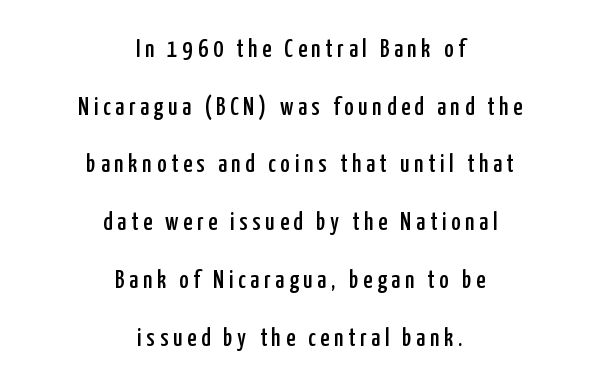
{"italic": "no", "underline": "no", "align": "center", "line_spacing": "loose", "line_spacing_ratio": 2.31, "glyph_px": 25}
